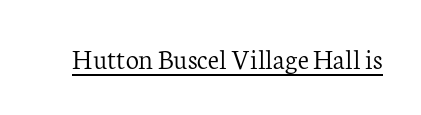
The image shows 29 px light serif type, upright; set normal letter spacing, underlined; low stroke contrast and a medium x-height.
